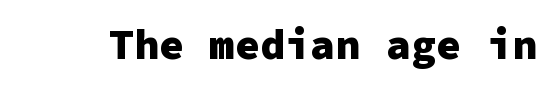
{"serif": "no", "italic": "no", "bold": "yes", "weight": "heavy", "width": "normal", "stroke_contrast": "low", "x_height": "medium", "monospaced": "yes", "underline": "no", "letter_spacing": "normal", "letter_spacing_em": 0.0, "glyph_px": 42}
